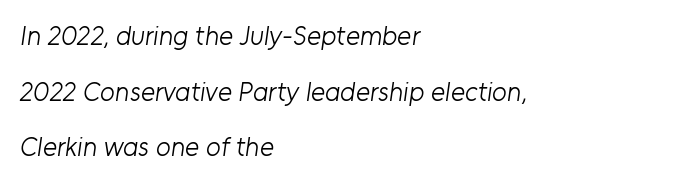
Descender tails drop into unmarked territory. Visually the block forms a straight wall on the left and a jagged coastline on the right. Vertically, the passage feels expansive, rows floating well apart. How are the letters spaced? Ordinarily, with no added tracking. The letters look calm and open, with moderate or lighter stems.
